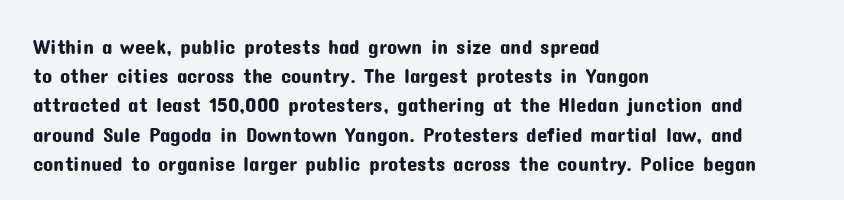
{"italic": "no", "underline": "no", "align": "left", "line_spacing": "normal", "line_spacing_ratio": 1.39, "letter_spacing": "normal", "letter_spacing_em": 0.0, "glyph_px": 21}
